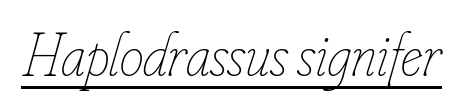
The sample's only ornament is a line tracing under the words. Weight: regular or lighter. This sample uses an oblique cut, with every glyph tilted off the vertical. Does extra space separate the letters? No, they use regular spacing.
